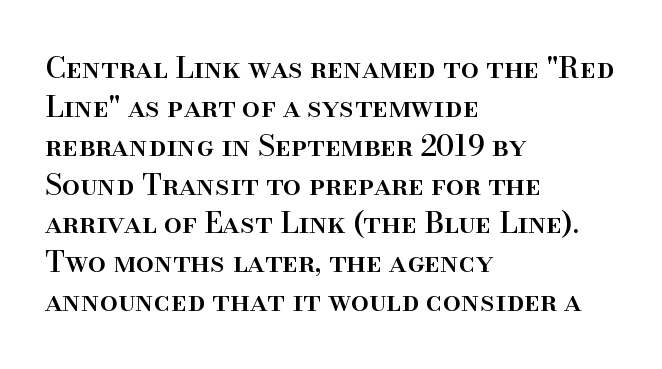
This is the regular roman posture of the typeface. Reading down the column, the eye jumps a familiar distance to each next line. Proportional: the letters do not fall into vertical columns. Nothing unusual about the tracking: characters are spaced as the font intends. Check where the strokes stop: tiny serifs finish them off.
